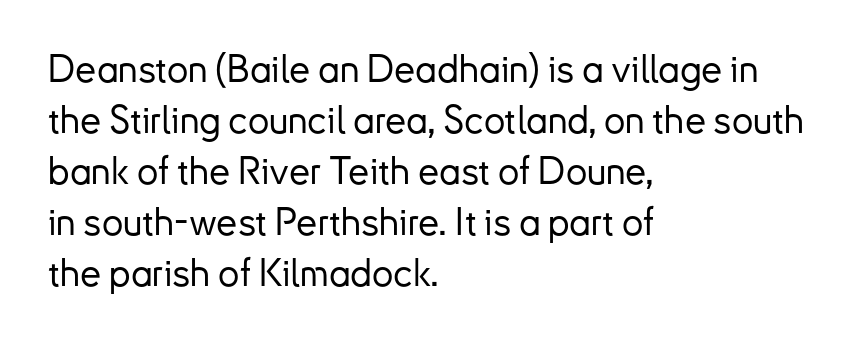
{"serif": "no", "italic": "no", "width": "normal", "stroke_contrast": "low", "x_height": "small", "monospaced": "no", "underline": "no", "align": "left", "line_spacing": "normal", "line_spacing_ratio": 1.34, "letter_spacing": "normal", "letter_spacing_em": 0.0, "glyph_px": 38}
